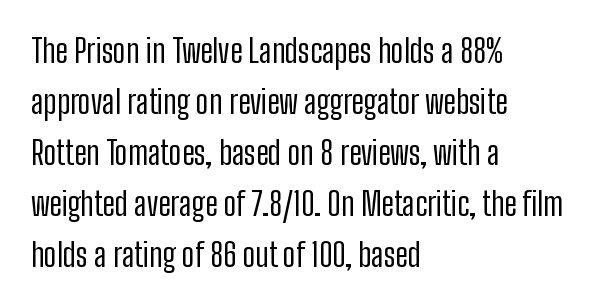
The image shows 32 px regular-weight, condensed sans-serif type, upright; set left-aligned, normal line spacing (1.59x), normal letter spacing, not underlined; low stroke contrast and a medium x-height.
